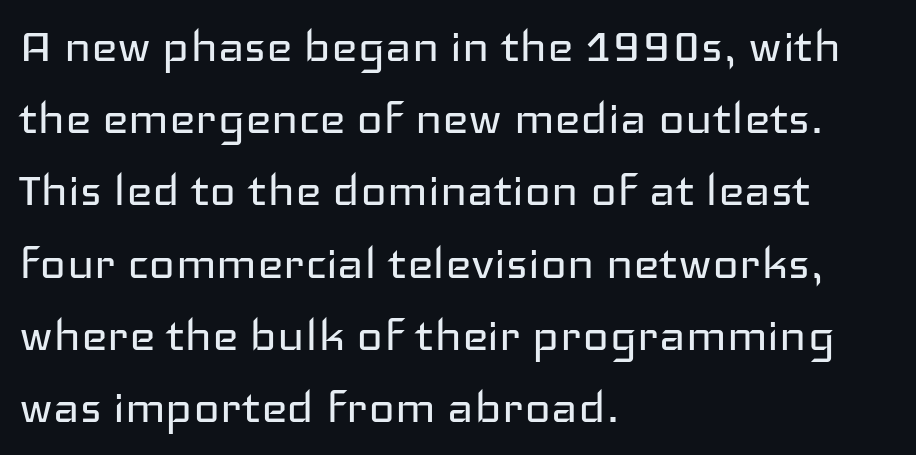
Q: Is the text bold? A: No.
Q: Is the text italic (slanted)? A: No, it is upright.
Q: Is the typeface a serif or a sans-serif typeface? A: Sans-serif.
Q: Is the text underlined? A: No.
Q: How is the paragraph aligned? A: Left-aligned.
Q: Is the spacing between letters normal or unusually wide? A: Normal.
Q: Is the spacing between lines tight, normal or loose? A: Normal.
Q: Width (condensed, normal, or wide)? A: Wide.
Q: Stroke contrast? A: Low.
Q: x-height? A: Medium.
Q: Monospaced? A: No.
